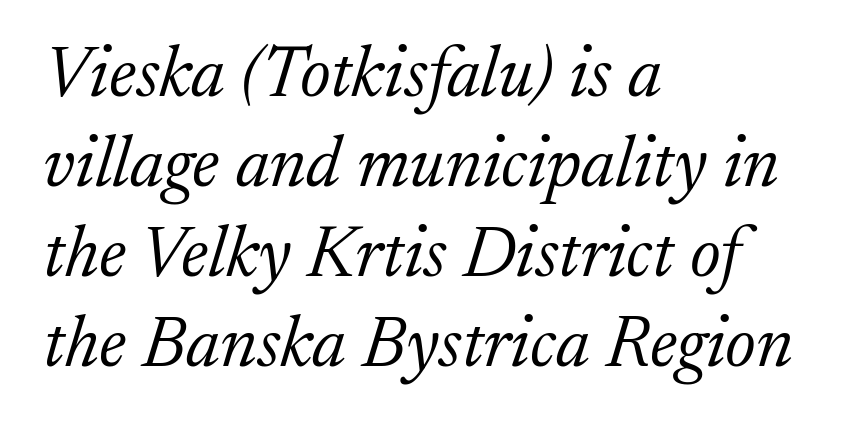
{"serif": "yes", "italic": "yes", "lean": "right", "slant_degrees": 17, "bold": "no", "weight": "light", "width": "normal", "stroke_contrast": "low", "x_height": "medium", "monospaced": "no", "underline": "no", "align": "left", "line_spacing": "normal", "line_spacing_ratio": 1.25, "letter_spacing": "normal", "letter_spacing_em": 0.0, "glyph_px": 72}
